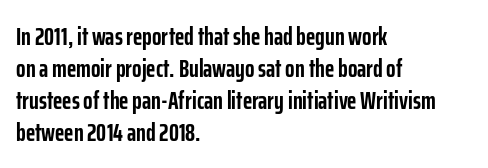
Q: Is the text bold? A: Yes.
Q: Is the text italic (slanted)? A: No, it is upright.
Q: Is the text underlined? A: No.
Q: How is the paragraph aligned? A: Left-aligned.
Q: Is the spacing between letters normal or unusually wide? A: Normal.
Q: Is the spacing between lines tight, normal or loose? A: Normal.
